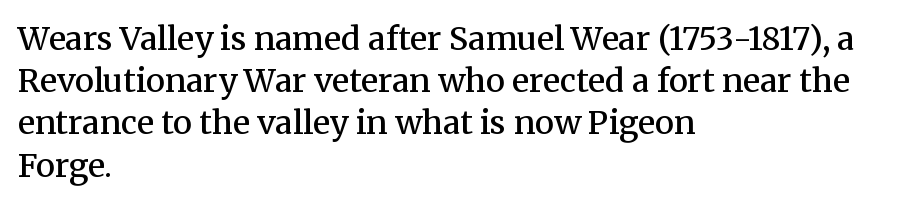
{"serif": "yes", "italic": "no", "bold": "semi", "weight": "semibold", "width": "normal", "stroke_contrast": "medium", "x_height": "medium", "monospaced": "no", "underline": "no", "align": "left", "line_spacing": "normal", "line_spacing_ratio": 1.32, "letter_spacing": "normal", "letter_spacing_em": 0.0, "glyph_px": 32}
